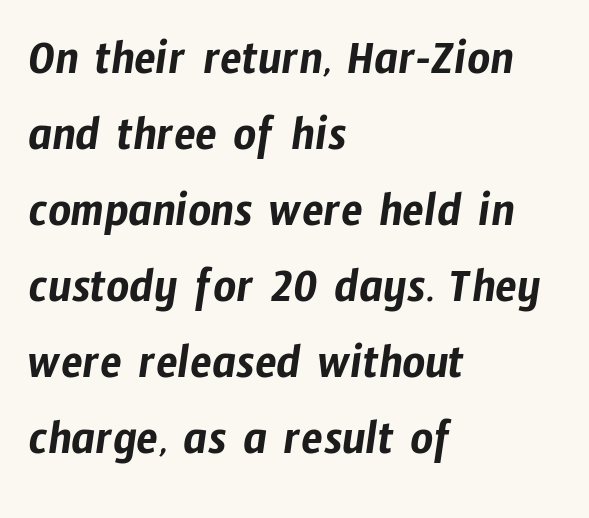
Q: Is the typeface a serif or a sans-serif typeface? A: Sans-serif.
Q: Is the text underlined? A: No.
Q: How is the paragraph aligned? A: Left-aligned.
Q: Is the spacing between letters normal or unusually wide? A: Normal.
Q: Is the spacing between lines tight, normal or loose? A: Normal.
Q: Width (condensed, normal, or wide)? A: Condensed.
Q: Stroke contrast? A: Low.
Q: x-height? A: Medium.
Q: Monospaced? A: No.
